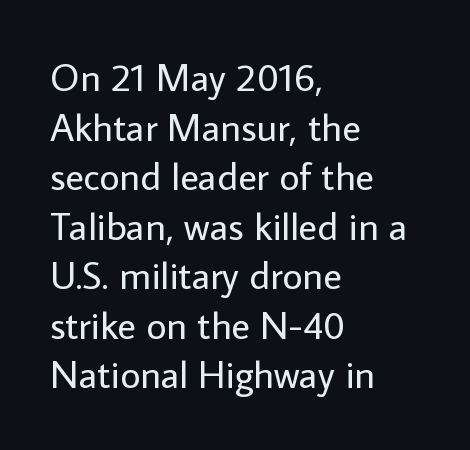
The image shows 39 px regular-weight sans-serif type, upright; set left-aligned, normal line spacing (1.27x), normal letter spacing, not underlined; low stroke contrast and a medium x-height.
